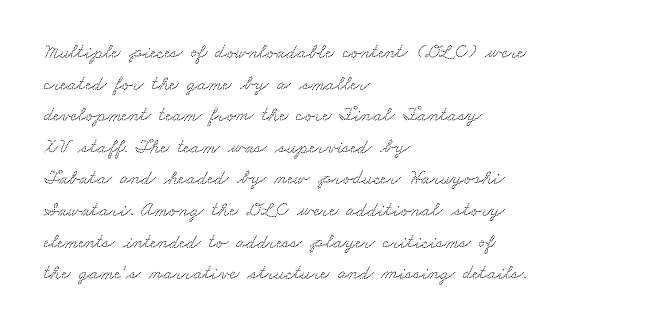
Q: Is the text underlined? A: No.
Q: How is the paragraph aligned? A: Left-aligned.
Q: Is the spacing between letters normal or unusually wide? A: Normal.
Q: Is the spacing between lines tight, normal or loose? A: Normal.
